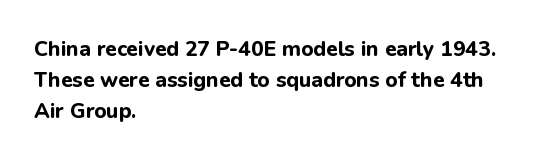
{"italic": "no", "bold": "yes", "underline": "no", "align": "left", "line_spacing": "normal", "line_spacing_ratio": 1.47, "letter_spacing": "normal", "letter_spacing_em": 0.0, "glyph_px": 21}
